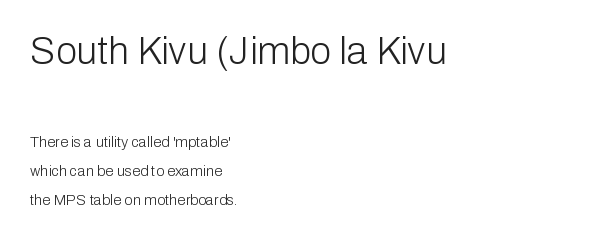
Q: Is the text bold? A: No.
Q: Is the text italic (slanted)? A: No, it is upright.
Q: Is the typeface a serif or a sans-serif typeface? A: Sans-serif.
Q: Is the text underlined? A: No.
Q: How is the paragraph aligned? A: Left-aligned.
Q: Is the spacing between letters normal or unusually wide? A: Normal.
Q: Is the spacing between lines tight, normal or loose? A: Loose.
Q: Which block of text is set in a larger size, the first (top) or the second (bottom)? A: The first (top) one.
Q: Width (condensed, normal, or wide)? A: Normal.
Q: Stroke contrast? A: Low.
Q: x-height? A: Medium.
Q: Monospaced? A: No.
